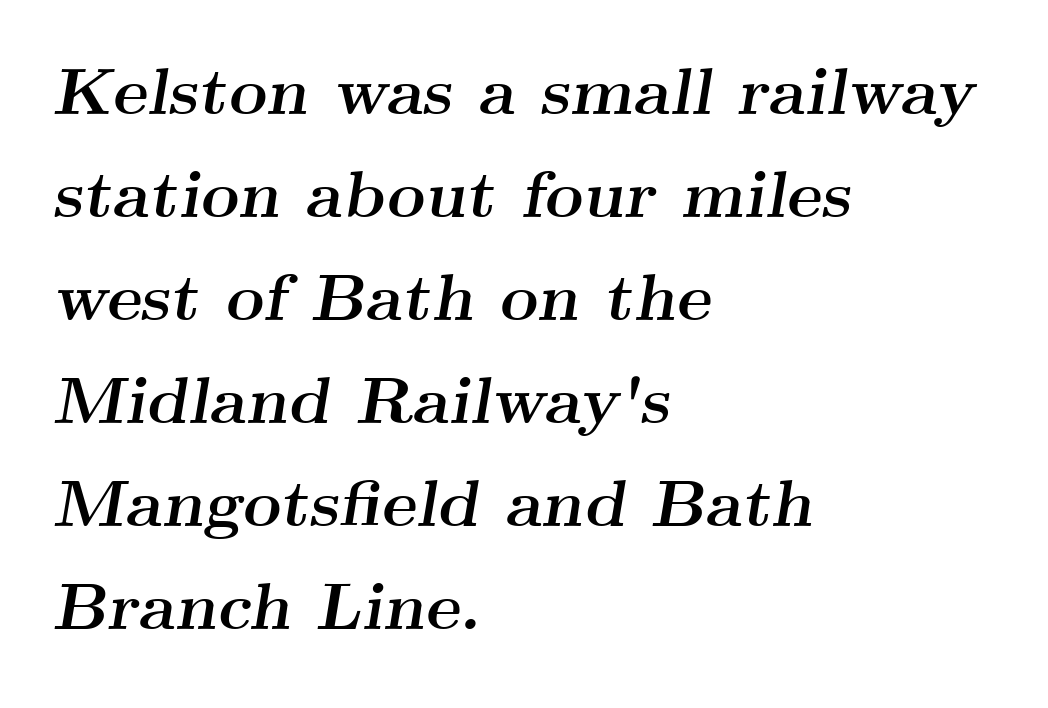
{"serif": "yes", "italic": "yes", "lean": "right", "slant_degrees": 9, "bold": "yes", "weight": "semibold", "width": "wide", "stroke_contrast": "medium", "x_height": "small", "monospaced": "no", "underline": "no", "align": "left", "line_spacing": "normal", "line_spacing_ratio": 1.56, "letter_spacing": "normal", "letter_spacing_em": 0.0, "glyph_px": 66}
